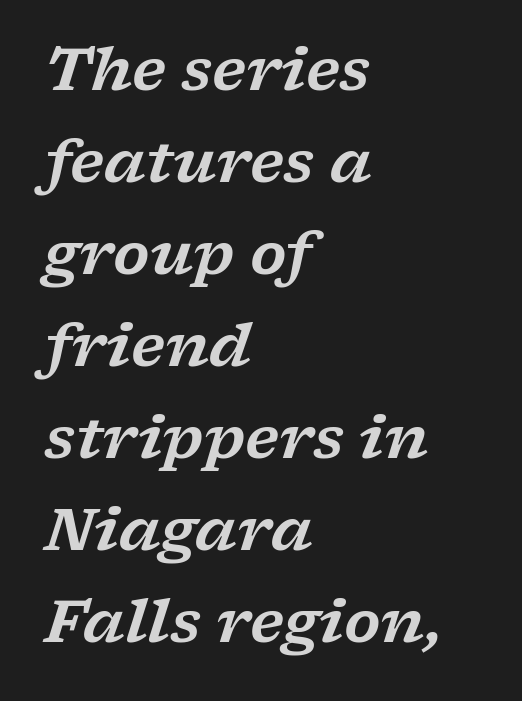
The rendering shows small feet on the letterforms — a serif design. Does the leading feel generous? No, just average. These lines stack with their left ends in a neat column. You could not count columns in this text — the font is proportionally spaced. The glyphs look as if they've been sheared to an angle. Underline: absent.
